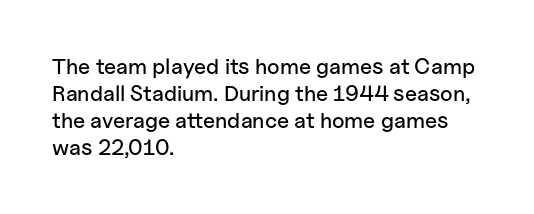
{"italic": "no", "underline": "no", "align": "left", "line_spacing_ratio": 1.23, "letter_spacing": "normal", "letter_spacing_em": 0.0, "glyph_px": 22}
